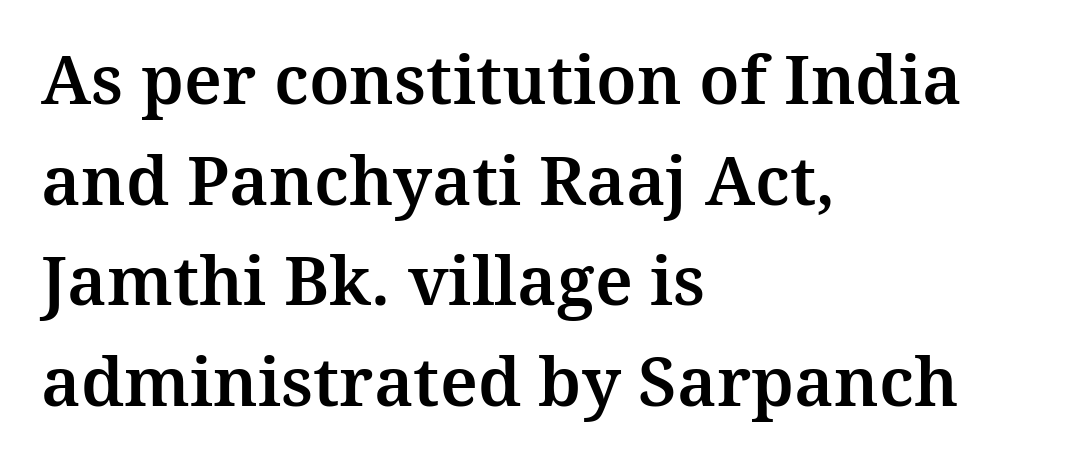
Q: Is the text italic (slanted)? A: No, it is upright.
Q: Is the typeface a serif or a sans-serif typeface? A: Serif.
Q: Is the text underlined? A: No.
Q: How is the paragraph aligned? A: Left-aligned.
Q: Is the spacing between letters normal or unusually wide? A: Normal.
Q: Is the spacing between lines tight, normal or loose? A: Normal.
Q: Width (condensed, normal, or wide)? A: Normal.
Q: Stroke contrast? A: Medium.
Q: x-height? A: Medium.
Q: Monospaced? A: No.
